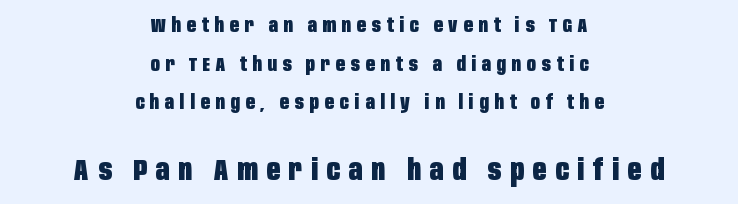
The image shows 30 px heavy, condensed sans-serif type, upright; set centered, loose line spacing (1.93x), unusually wide letter spacing (+0.29 em), not underlined; the second (bottom) block is 1.5x larger; low stroke contrast and a large x-height.
